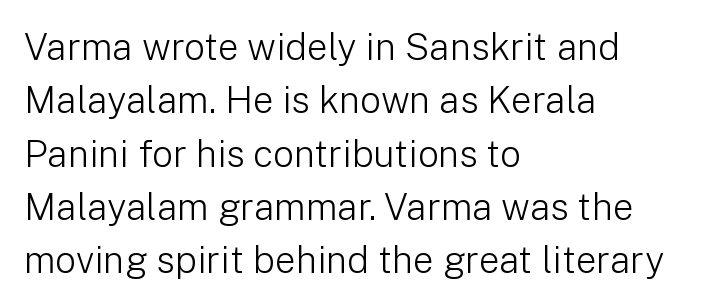
{"serif": "no", "italic": "no", "bold": "no", "weight": "light", "width": "normal", "stroke_contrast": "low", "x_height": "medium", "monospaced": "no", "underline": "no", "align": "left", "line_spacing": "normal", "line_spacing_ratio": 1.44, "letter_spacing": "normal", "letter_spacing_em": 0.0, "glyph_px": 37}
